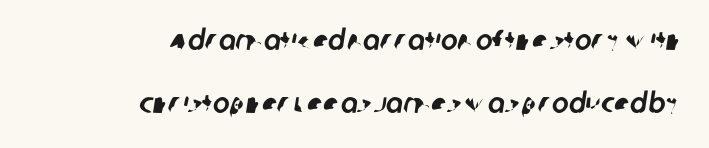
{"serif": "no", "width": "normal", "stroke_contrast": "low", "x_height": "large", "monospaced": "no", "underline": "no", "align": "right", "line_spacing": "loose", "line_spacing_ratio": 2.25, "letter_spacing": "normal", "letter_spacing_em": 0.0, "glyph_px": 28}
